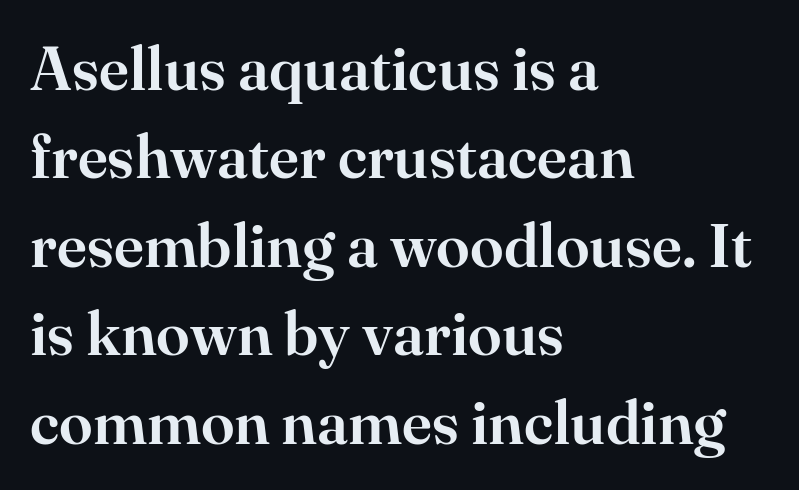
The image shows 61 px serif type, upright; set left-aligned, normal line spacing (1.45x), normal letter spacing, not underlined; high stroke contrast and a small x-height.
